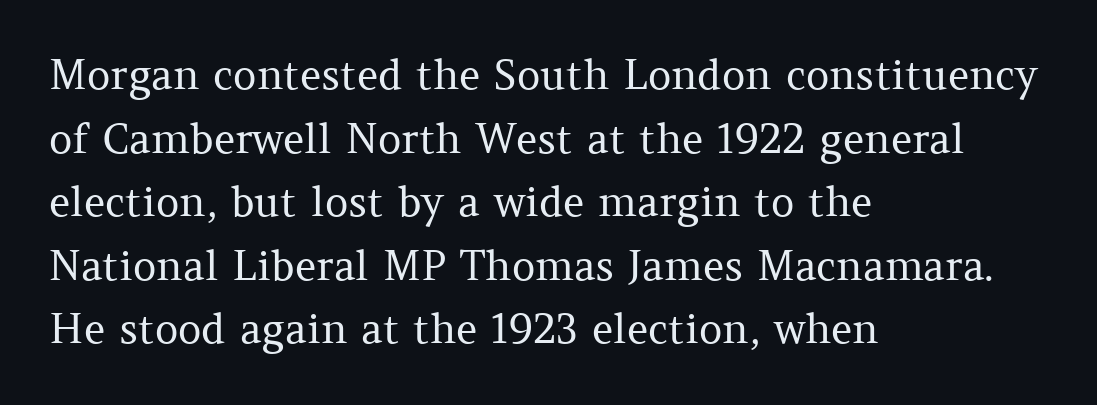
Q: Is the text bold? A: No.
Q: Is the text italic (slanted)? A: No, it is upright.
Q: Is the typeface a serif or a sans-serif typeface? A: Serif.
Q: Is the text underlined? A: No.
Q: How is the paragraph aligned? A: Left-aligned.
Q: Is the spacing between letters normal or unusually wide? A: Normal.
Q: Is the spacing between lines tight, normal or loose? A: Normal.
Q: Width (condensed, normal, or wide)? A: Normal.
Q: Stroke contrast? A: Medium.
Q: x-height? A: Medium.
Q: Monospaced? A: No.
